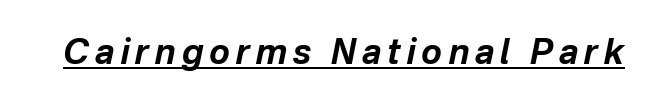
The image shows 34 px bold type, italic (leaning right); set underlined; low stroke contrast and a medium x-height.
